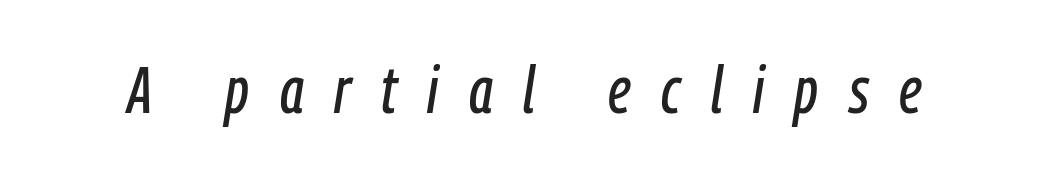
{"italic": "yes", "lean": "right", "slant_degrees": 9, "width": "condensed", "stroke_contrast": "low", "x_height": "medium", "monospaced": "no", "underline": "no", "letter_spacing": "wide", "letter_spacing_em": 0.47, "glyph_px": 65}
